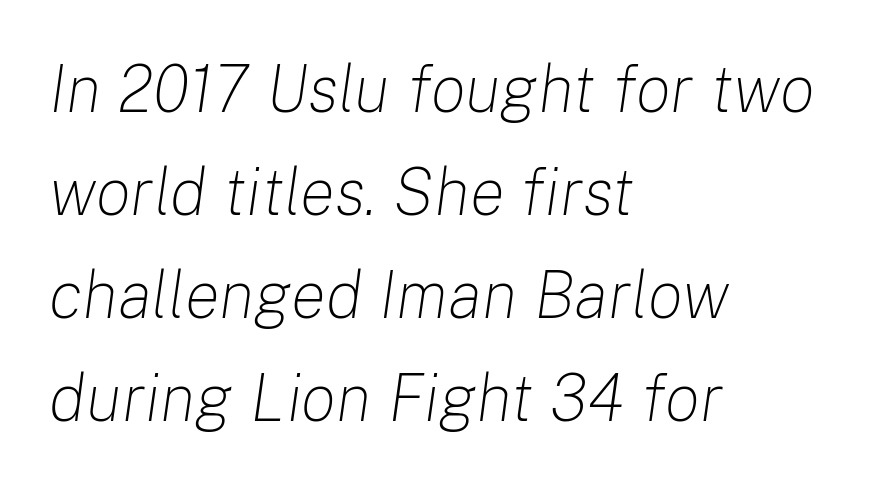
The image shows 66 px light type, italic (leaning right); set left-aligned, normal line spacing (1.56x), normal letter spacing, not underlined; low stroke contrast and a medium x-height.
